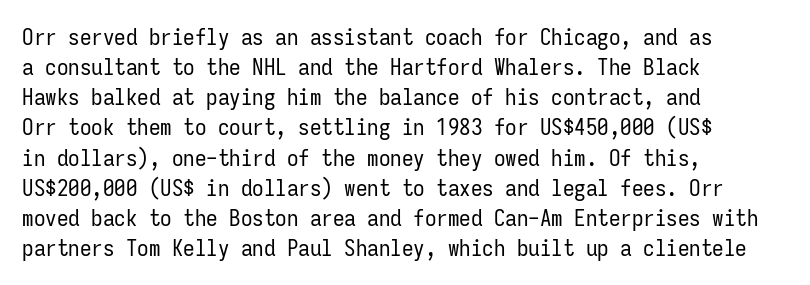
Teacher's note: observe the even left margin — that is flush-left alignment. Does extra space separate the letters? No, they use regular spacing. In terms of posture, this sample is upright. The glyphs are unaccompanied by any horizontal stroke below them. The lines sit at an ordinary, default distance from one another.
